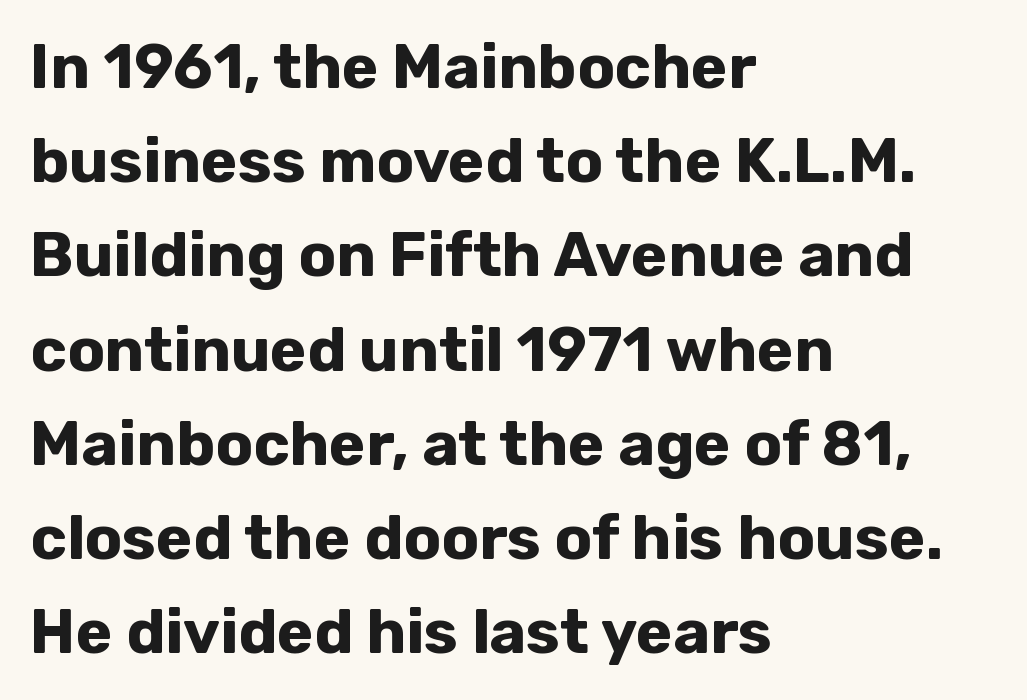
Q: Is the text bold? A: Yes.
Q: Is the text italic (slanted)? A: No, it is upright.
Q: Is the typeface a serif or a sans-serif typeface? A: Sans-serif.
Q: Is the text underlined? A: No.
Q: How is the paragraph aligned? A: Left-aligned.
Q: Is the spacing between letters normal or unusually wide? A: Normal.
Q: Is the spacing between lines tight, normal or loose? A: Normal.
Q: Width (condensed, normal, or wide)? A: Normal.
Q: Stroke contrast? A: Low.
Q: x-height? A: Medium.
Q: Monospaced? A: No.
